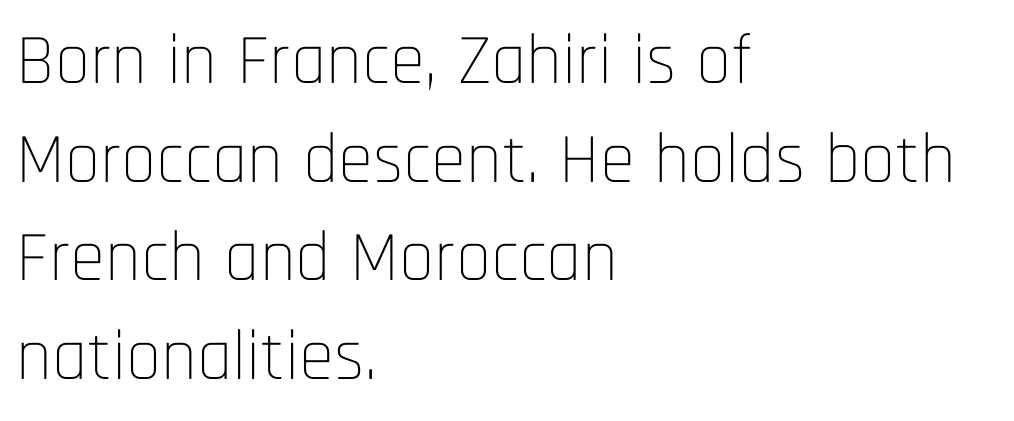
{"serif": "no", "italic": "no", "bold": "no", "weight": "thin", "width": "condensed", "stroke_contrast": "low", "x_height": "large", "monospaced": "no", "underline": "no", "align": "left", "line_spacing": "normal", "line_spacing_ratio": 1.39, "letter_spacing": "normal", "letter_spacing_em": 0.0, "glyph_px": 71}
